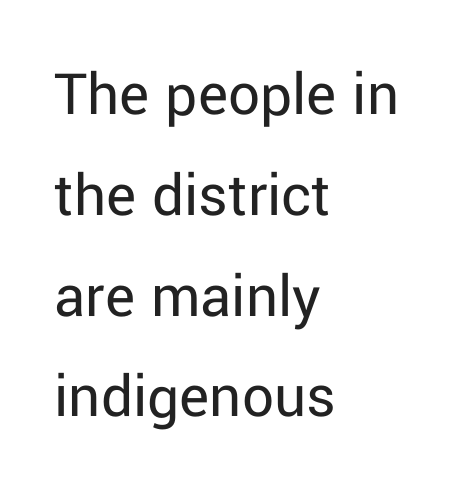
Casual observation: everything's shoved over to the left. The letterforms sit at book weight or below. This sample uses plain, unmodified letter spacing. Font category for this specimen: sans-serif. Regarding leading, the lines here are spaced in the standard way. Quick note: underline off.
